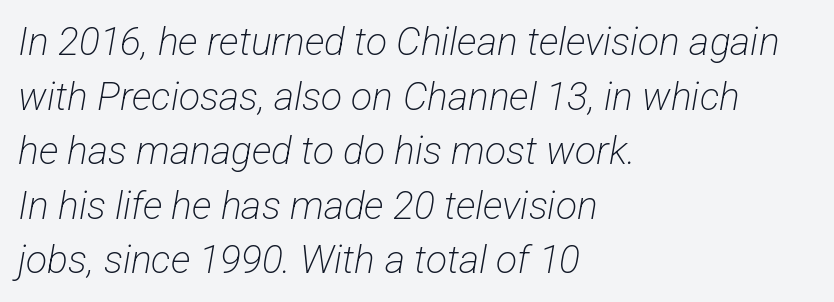
{"serif": "no", "bold": "no", "weight": "light", "width": "condensed", "stroke_contrast": "low", "x_height": "medium", "monospaced": "no", "underline": "no", "align": "left", "line_spacing": "normal", "line_spacing_ratio": 1.4, "letter_spacing": "normal", "letter_spacing_em": 0.0, "glyph_px": 39}
